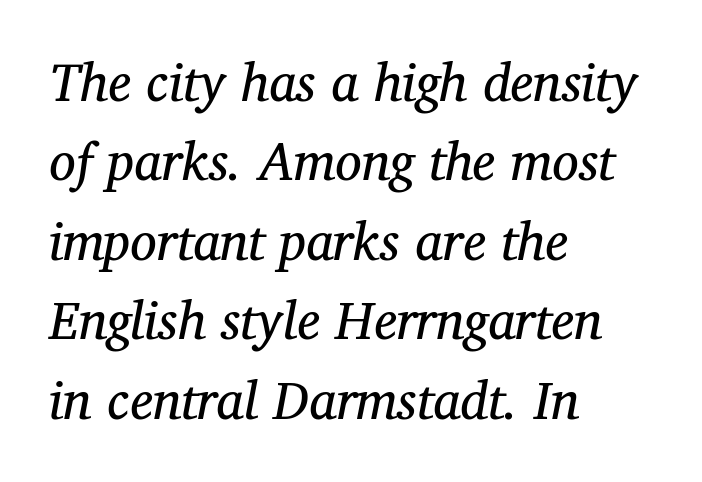
The image shows 53 px regular-weight serif type, italic (leaning right); set left-aligned, normal line spacing (1.5x), normal letter spacing, not underlined; medium stroke contrast and a medium x-height.
